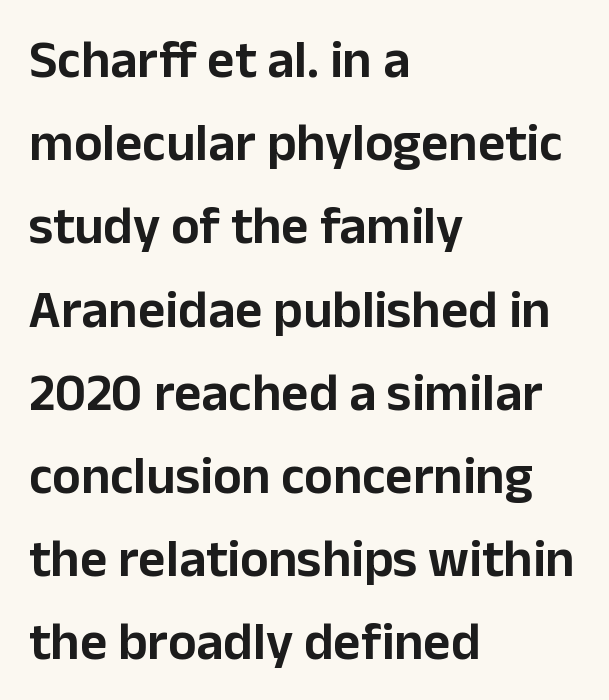
{"serif": "no", "italic": "no", "width": "normal", "stroke_contrast": "low", "x_height": "medium", "monospaced": "no", "underline": "no", "align": "left", "line_spacing": "normal", "line_spacing_ratio": 1.57, "letter_spacing": "normal", "letter_spacing_em": 0.0, "glyph_px": 53}
